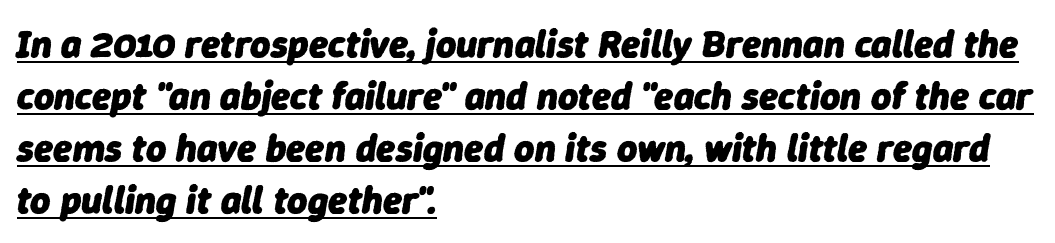
The face used here appears with an underline applied. You could call the tracking neutral — neither tight nor loose. The passage shown is typed in a proportional face where columns would drift. Casual observation: everything's shoved over to the left.
